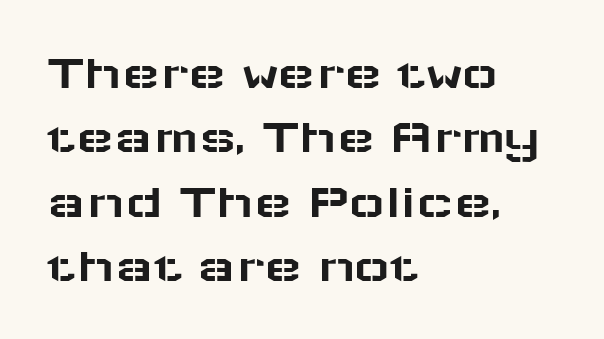
Q: Is the text italic (slanted)? A: No, it is upright.
Q: Is the typeface a serif or a sans-serif typeface? A: Sans-serif.
Q: Is the text underlined? A: No.
Q: How is the paragraph aligned? A: Left-aligned.
Q: Is the spacing between letters normal or unusually wide? A: Normal.
Q: Is the spacing between lines tight, normal or loose? A: Normal.
Q: Width (condensed, normal, or wide)? A: Wide.
Q: Stroke contrast? A: Low.
Q: x-height? A: Medium.
Q: Monospaced? A: No.
